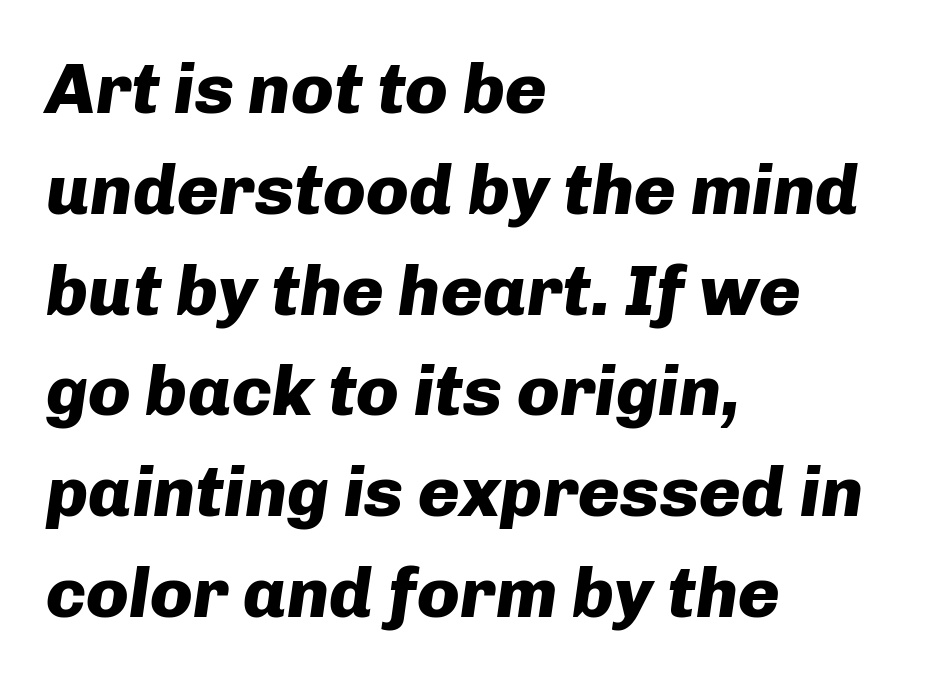
The image shows 71 px heavy type, italic (leaning right); set left-aligned, normal line spacing (1.42x), normal letter spacing, not underlined; low stroke contrast and a medium x-height.
